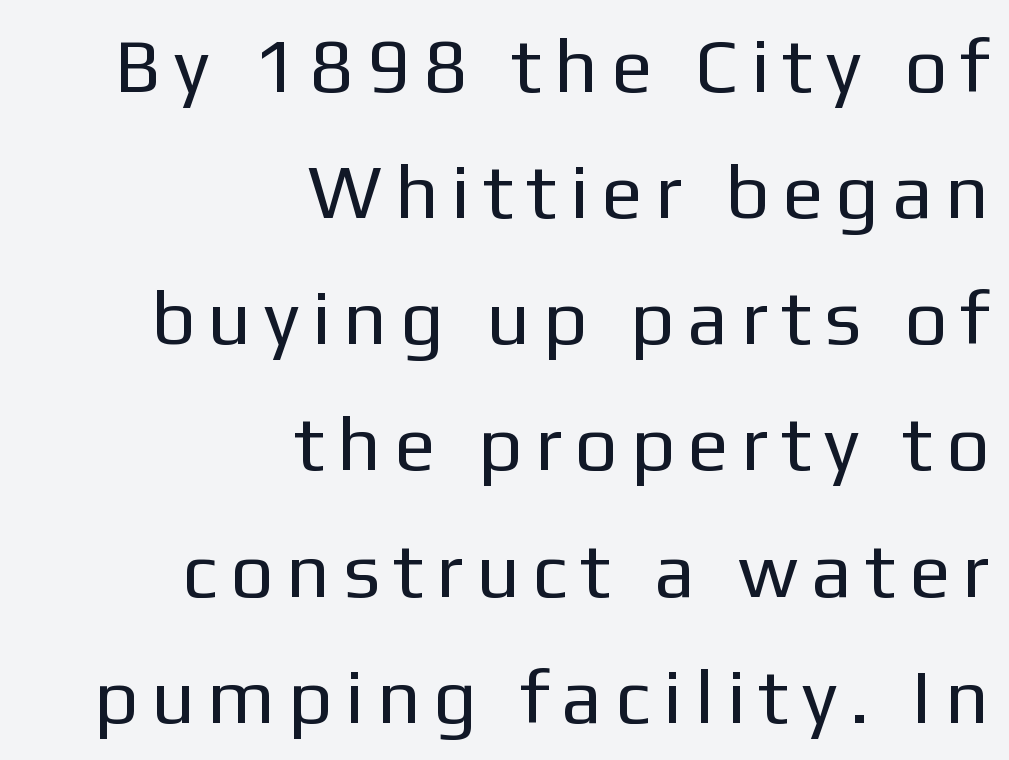
{"serif": "no", "italic": "no", "bold": "no", "weight": "regular", "width": "normal", "stroke_contrast": "low", "x_height": "medium", "monospaced": "no", "underline": "no", "align": "right", "line_spacing": "normal", "line_spacing_ratio": 1.66, "glyph_px": 76}
